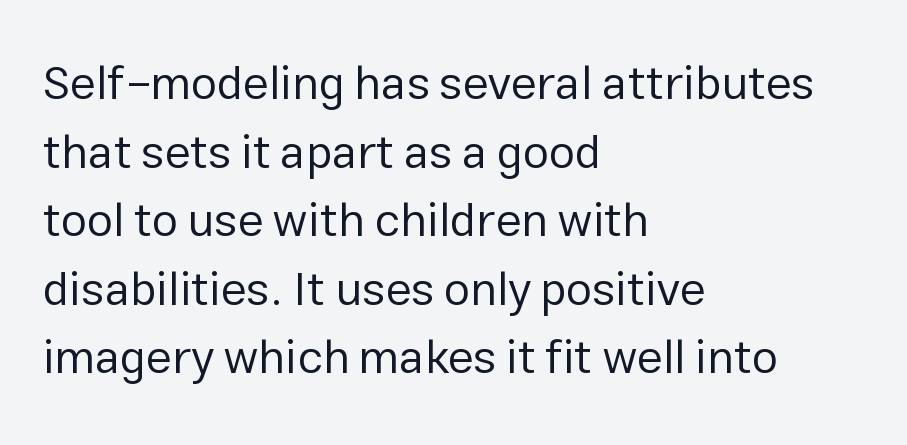
Q: Is the text bold? A: No.
Q: Is the text italic (slanted)? A: No, it is upright.
Q: Is the typeface a serif or a sans-serif typeface? A: Sans-serif.
Q: Is the text underlined? A: No.
Q: How is the paragraph aligned? A: Left-aligned.
Q: Is the spacing between letters normal or unusually wide? A: Normal.
Q: Is the spacing between lines tight, normal or loose? A: Normal.
Q: Width (condensed, normal, or wide)? A: Normal.
Q: Stroke contrast? A: Low.
Q: x-height? A: Medium.
Q: Monospaced? A: No.
